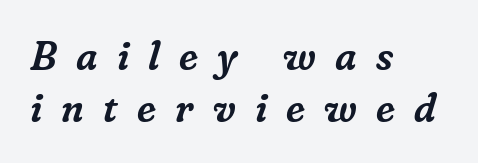
The image shows 40 px serif type, italic (leaning right); set left-aligned, normal line spacing (1.3x), unusually wide letter spacing (+0.48 em), not underlined; low stroke contrast and a medium x-height.
